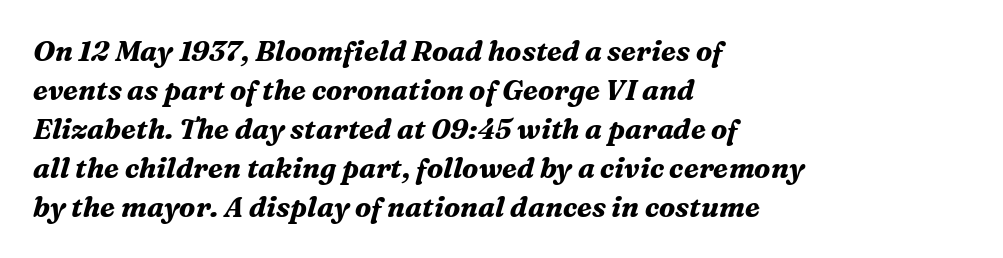
{"serif": "yes", "italic": "yes", "lean": "right", "slant_degrees": 16, "bold": "yes", "weight": "bold", "width": "normal", "stroke_contrast": "medium", "x_height": "medium", "monospaced": "no", "underline": "no", "align": "left", "line_spacing": "normal", "line_spacing_ratio": 1.39, "letter_spacing": "normal", "letter_spacing_em": 0.0, "glyph_px": 28}
